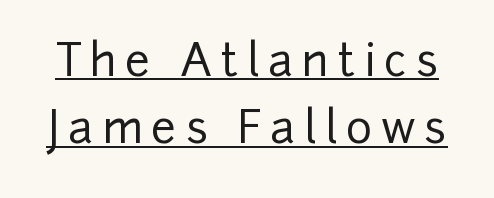
The image shows 45 px sans-serif type, upright; set normal line spacing (1.5x), underlined; low stroke contrast and a medium x-height.
